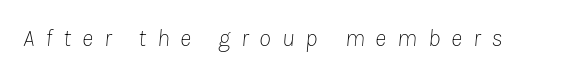
{"italic": "yes", "lean": "right", "slant_degrees": 8, "bold": "no", "underline": "no", "letter_spacing": "wide", "letter_spacing_em": 0.46, "glyph_px": 24}
